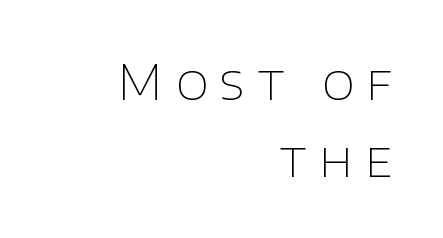
Compared with a flush-left layout, this one pins lines to the opposite, right side. Note the varied advance widths — an 'i' is clearly narrower than an 'm'. Notice how descenders clear the ascenders below comfortably — that's standard leading. Regarding serifs, this sample does without them. Observe the wide spacing: letters keep a clear distance from each other. Italic: no, the glyphs are upright roman.
